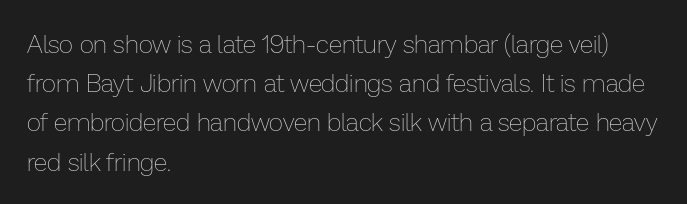
Is this a heavy cut? Hardly; it is regular or lighter. In CSS terms this would be text-align: left. Words appear dense and cohesive because spacing is normal. The gap between lines stays unmarked. Reading down the column, the eye jumps a familiar distance to each next line. This is roman type, the default non-slanted kind.
